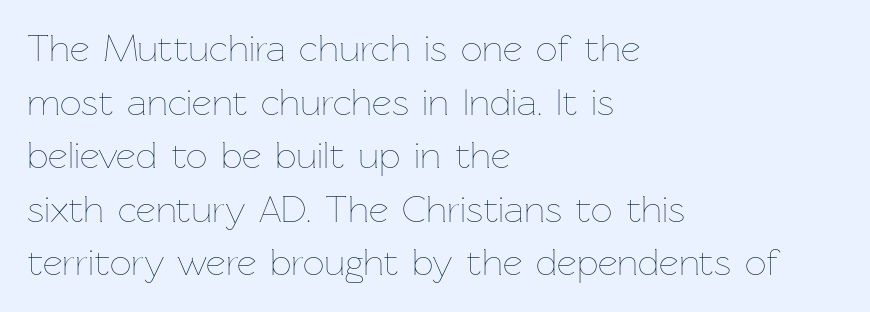
The image shows 38 px thin type, upright; set left-aligned, normal line spacing (1.41x), normal letter spacing, not underlined; low stroke contrast and a medium x-height.
